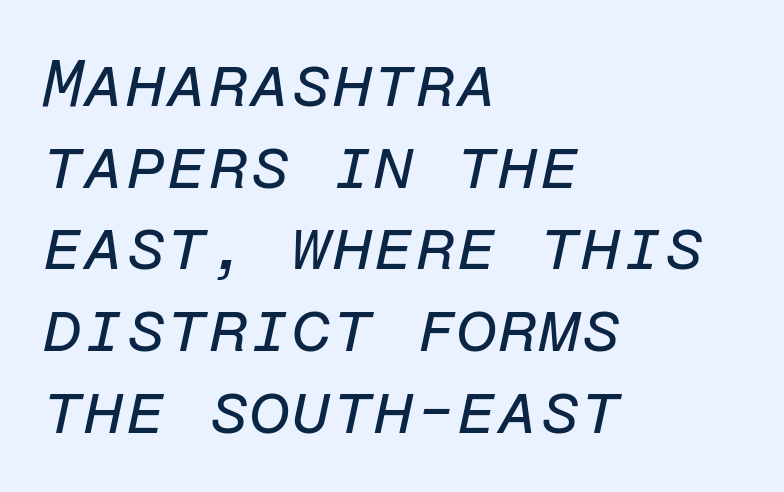
Q: Is the text bold? A: No.
Q: Is the text italic (slanted)? A: Yes, it leans right by about 12 degrees.
Q: Is the text underlined? A: No.
Q: How is the paragraph aligned? A: Left-aligned.
Q: Is the spacing between letters normal or unusually wide? A: Normal.
Q: Width (condensed, normal, or wide)? A: Normal.
Q: Stroke contrast? A: Low.
Q: x-height? A: Medium.
Q: Monospaced? A: Yes.
